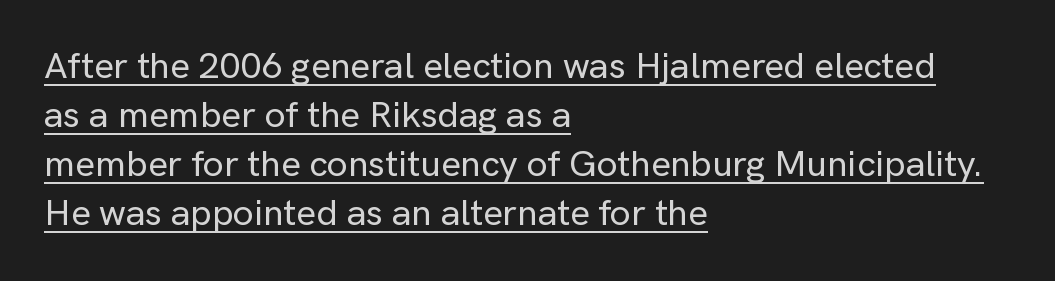
{"serif": "no", "italic": "no", "width": "normal", "stroke_contrast": "low", "x_height": "medium", "monospaced": "no", "underline": "yes", "align": "left", "line_spacing": "normal", "line_spacing_ratio": 1.32, "letter_spacing": "normal", "letter_spacing_em": 0.0, "glyph_px": 37}
